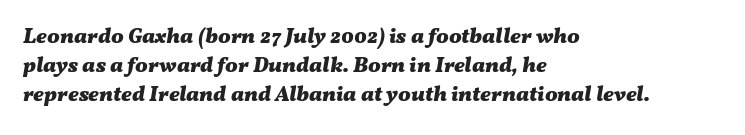
Its strokes are broad and dark, the hallmark of bold type. Underlining? Definitely not there. Layout note: lines flush left. The specimen reads as italic at a glance.
